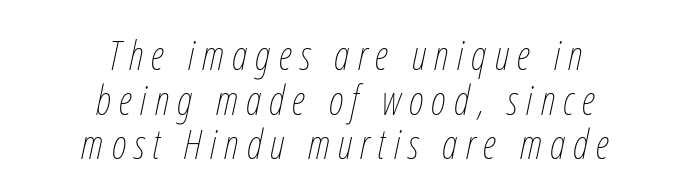
Q: Is the text bold? A: No.
Q: Is the text italic (slanted)? A: Yes, it leans right by about 12 degrees.
Q: Is the text underlined? A: No.
Q: How is the paragraph aligned? A: Centered.
Q: Is the spacing between letters normal or unusually wide? A: Unusually wide.
Q: Is the spacing between lines tight, normal or loose? A: Tight.
Q: Width (condensed, normal, or wide)? A: Condensed.
Q: Stroke contrast? A: Low.
Q: x-height? A: Medium.
Q: Monospaced? A: No.
